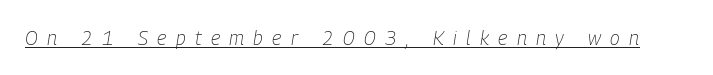
This is underlined copy, the kind a proofreader might mark for attention. The letterforms sit at book weight or below. Look at the tracking — it's clearly loosened, letters drifting apart. Quick note: italic.
